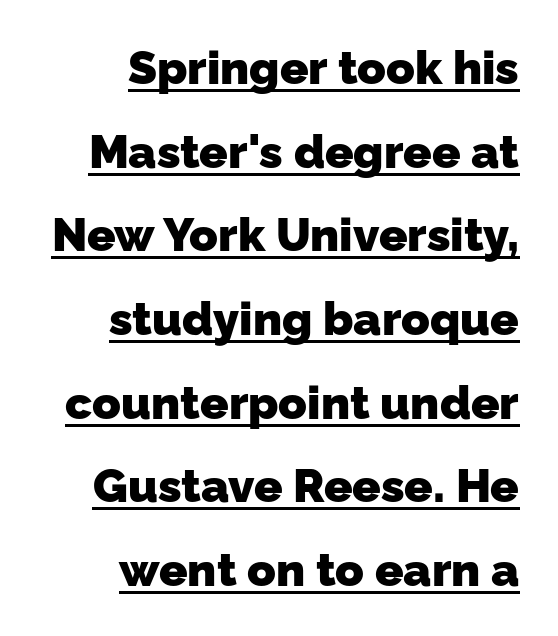
Tracking here is standard; glyphs follow each other at the usual distance. Examine the stroke ends and you'll find no serifs. The sample's only ornament is a line tracing under the words. Plenty of ink on the page — the face is bold.
